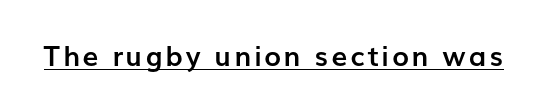
{"serif": "no", "italic": "no", "bold": "yes", "weight": "semibold", "width": "normal", "stroke_contrast": "low", "x_height": "medium", "monospaced": "no", "underline": "yes", "glyph_px": 28}
